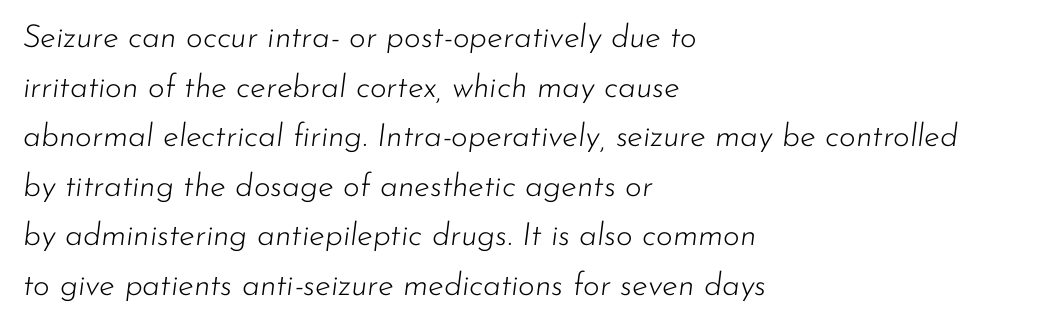
{"italic": "yes", "lean": "right", "slant_degrees": 7, "bold": "no", "weight": "light", "width": "normal", "stroke_contrast": "low", "x_height": "small", "monospaced": "no", "underline": "no", "align": "left", "line_spacing": "normal", "line_spacing_ratio": 1.55, "letter_spacing": "normal", "letter_spacing_em": 0.0, "glyph_px": 32}
